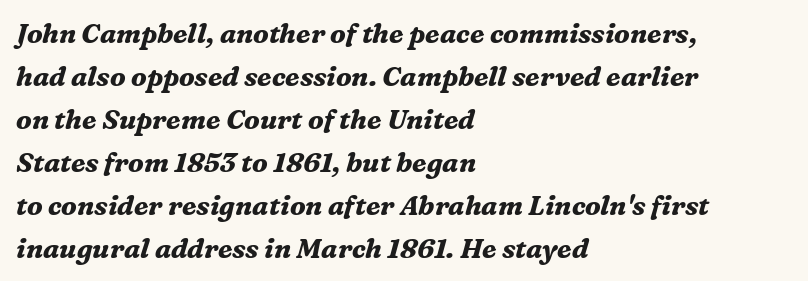
Q: Is the text bold? A: Yes.
Q: Is the text italic (slanted)? A: Yes, it leans right by about 16 degrees.
Q: Is the text underlined? A: No.
Q: How is the paragraph aligned? A: Left-aligned.
Q: Is the spacing between letters normal or unusually wide? A: Normal.
Q: Is the spacing between lines tight, normal or loose? A: Normal.
